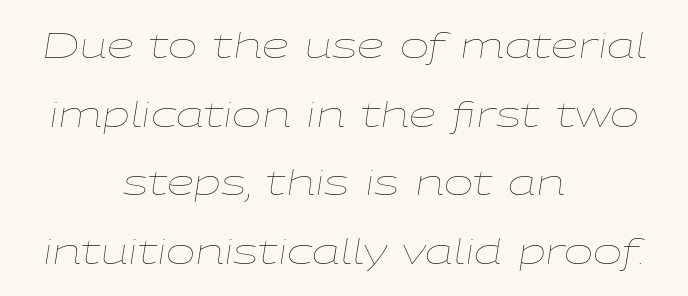
{"italic": "yes", "lean": "right", "slant_degrees": 9, "bold": "no", "weight": "thin", "width": "wide", "stroke_contrast": "low", "x_height": "medium", "monospaced": "no", "underline": "no", "align": "center", "line_spacing": "loose", "line_spacing_ratio": 1.96, "letter_spacing": "normal", "letter_spacing_em": 0.0, "glyph_px": 35}
